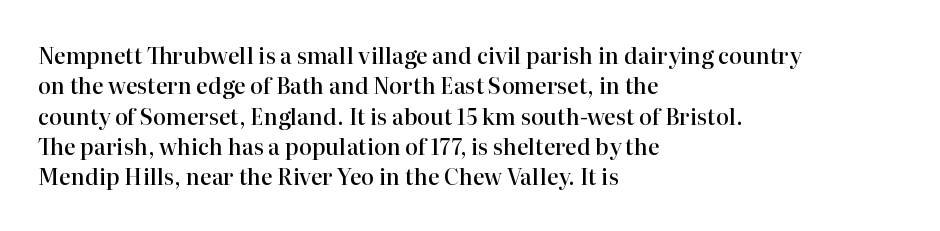
The image shows 22 px text type, upright; set left-aligned, normal line spacing (1.38x), normal letter spacing, not underlined.
